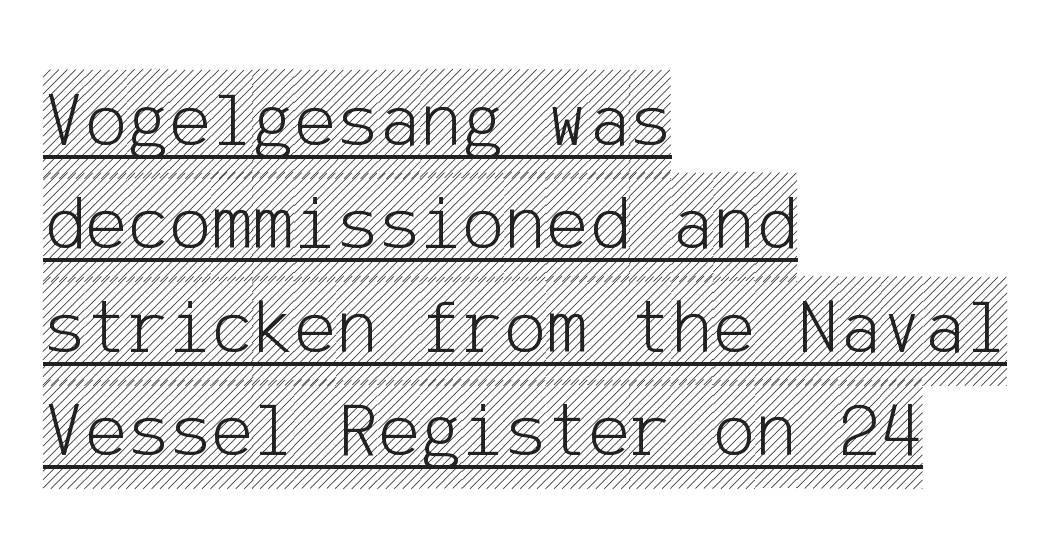
{"italic": "no", "width": "condensed", "x_height": "large", "underline": "yes", "align": "left", "line_spacing": "normal", "line_spacing_ratio": 1.31, "letter_spacing": "normal", "letter_spacing_em": 0.0, "glyph_px": 79}
